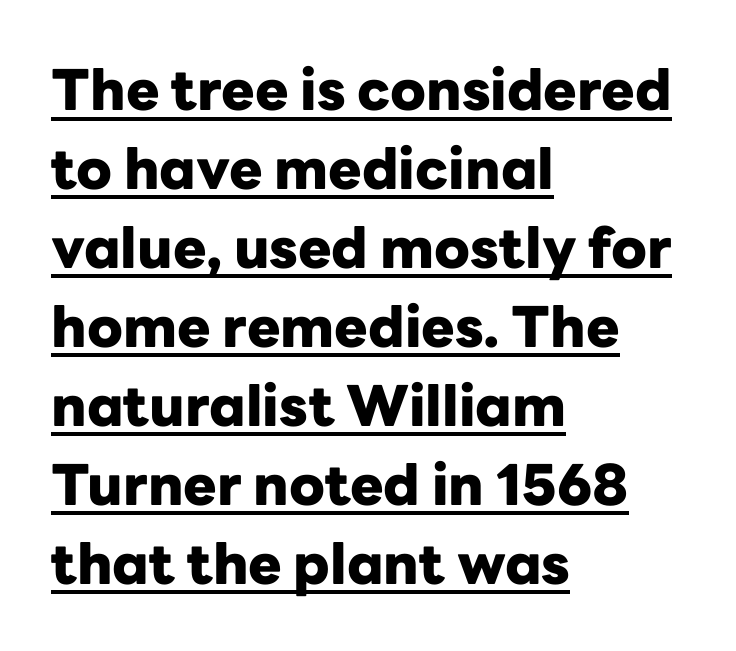
{"serif": "no", "italic": "no", "bold": "yes", "weight": "heavy", "width": "normal", "stroke_contrast": "low", "x_height": "medium", "monospaced": "no", "underline": "yes", "align": "left", "line_spacing": "normal", "line_spacing_ratio": 1.41, "letter_spacing": "normal", "letter_spacing_em": 0.0, "glyph_px": 56}
